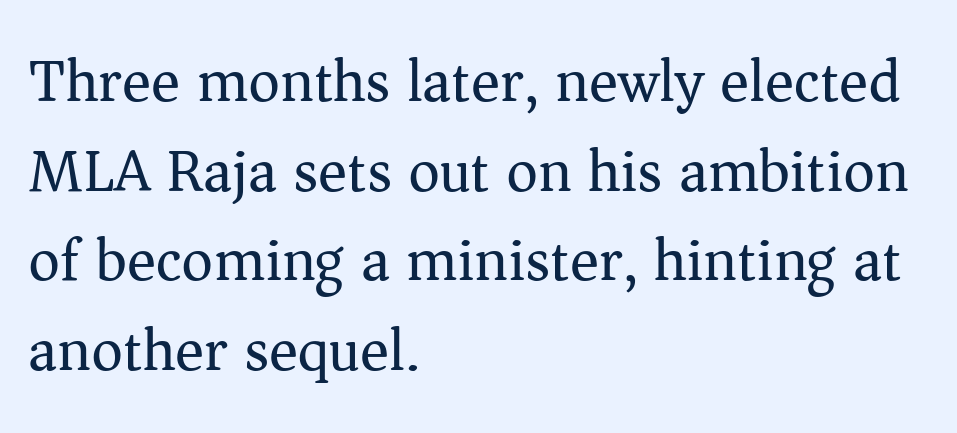
{"serif": "yes", "italic": "no", "bold": "no", "weight": "regular", "width": "normal", "stroke_contrast": "medium", "x_height": "medium", "monospaced": "no", "underline": "no", "align": "left", "line_spacing": "normal", "line_spacing_ratio": 1.47, "letter_spacing": "normal", "letter_spacing_em": 0.0, "glyph_px": 61}
